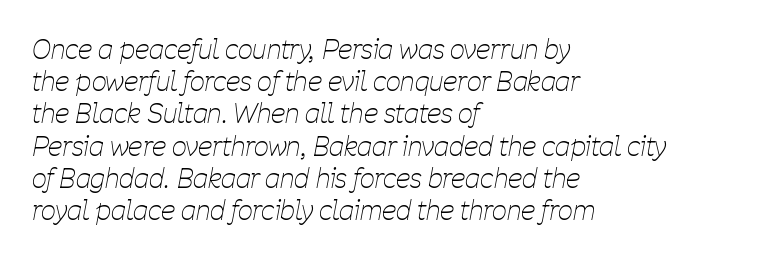
{"italic": "yes", "lean": "right", "slant_degrees": 11, "bold": "no", "underline": "no", "align": "left", "line_spacing_ratio": 1.24, "letter_spacing": "normal", "letter_spacing_em": 0.0, "glyph_px": 26}
